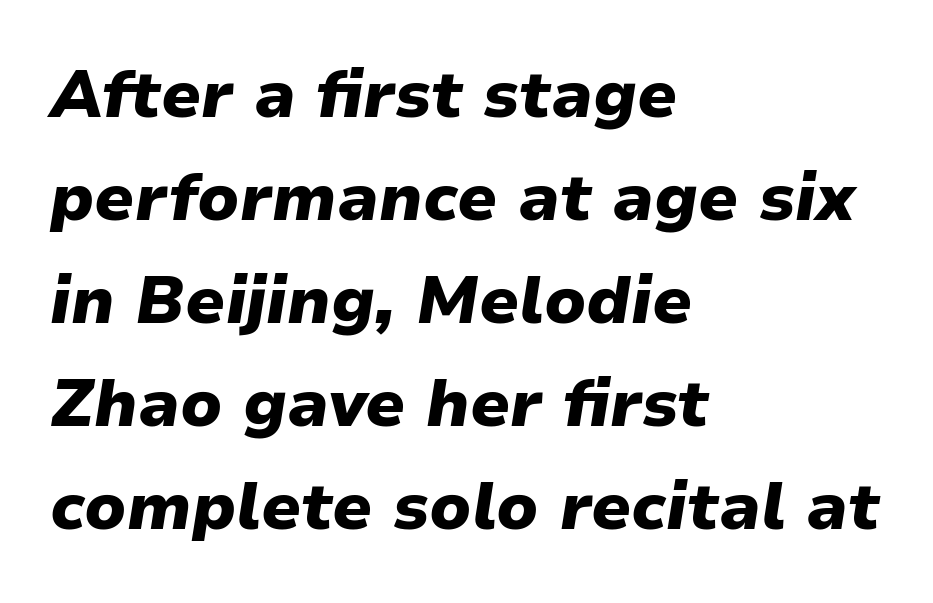
Is the letter spacing exaggerated? No — it looks like the ordinary default. Descenders are the only things crossing below the line. The space between consecutive lines is moderate. The rendering anchors every line to the left-hand side. Here the designer chose a conventional face with non-uniform glyph widths. Is the type bold? Yes — the strokes are clearly thick and heavy.
